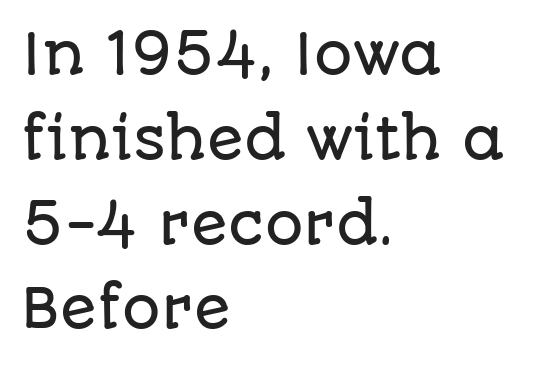
Q: Is the text italic (slanted)? A: No, it is upright.
Q: Is the typeface a serif or a sans-serif typeface? A: Sans-serif.
Q: Is the text underlined? A: No.
Q: How is the paragraph aligned? A: Left-aligned.
Q: Is the spacing between letters normal or unusually wide? A: Normal.
Q: Is the spacing between lines tight, normal or loose? A: Normal.
Q: Width (condensed, normal, or wide)? A: Normal.
Q: Stroke contrast? A: Low.
Q: x-height? A: Large.
Q: Monospaced? A: No.
